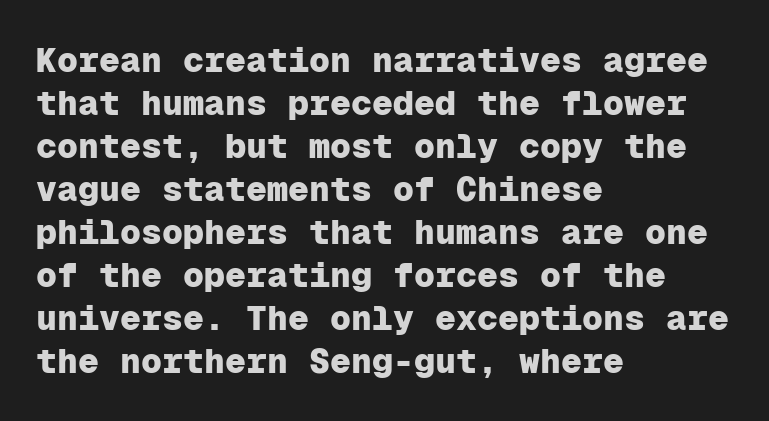
Tracking value appears to be zero — textbook default spacing. The rag falls on the right side of this text block. As a designer I'd log this as weight 700, bold. Check the space under the baseline: it is left empty. Monospaced: the letters line up in strict vertical columns. Ordinary non-slanted type is in use.
